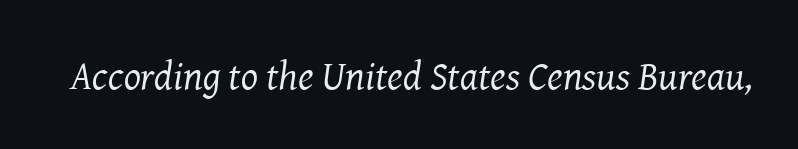
Q: Is the text bold? A: No.
Q: Is the text italic (slanted)? A: Yes, it leans right by about 8 degrees.
Q: Is the typeface a serif or a sans-serif typeface? A: Serif.
Q: Is the text underlined? A: No.
Q: Is the spacing between letters normal or unusually wide? A: Normal.
Q: Width (condensed, normal, or wide)? A: Normal.
Q: Stroke contrast? A: Medium.
Q: x-height? A: Medium.
Q: Monospaced? A: No.
